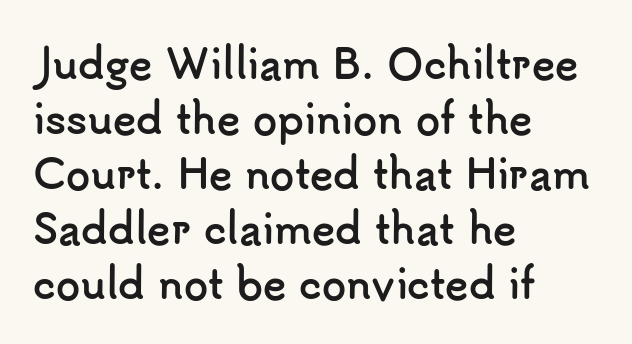
The image shows 39 px semibold sans-serif type, upright; set left-aligned, normal line spacing (1.41x), normal letter spacing, not underlined; low stroke contrast and a small x-height.
